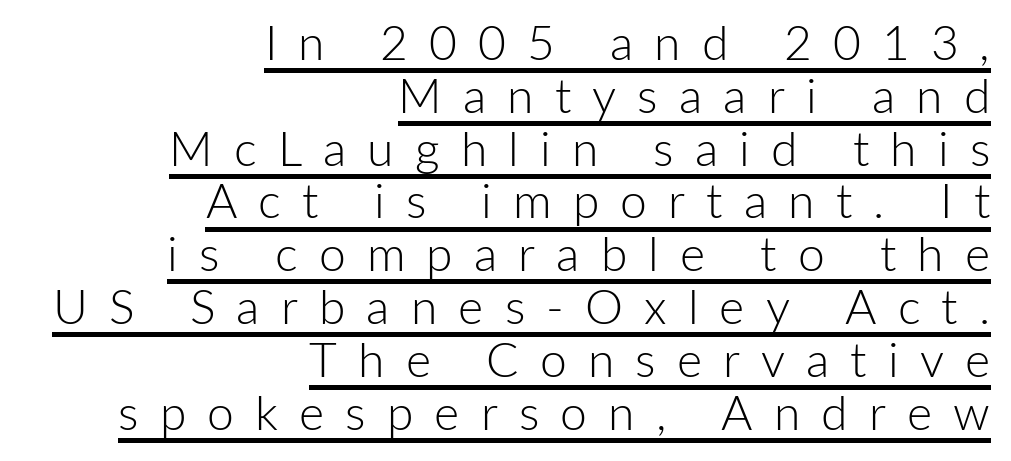
There is plenty of visible air inserted between adjacent glyphs. Unlike a traditional serif, this face leaves its strokes unadorned. Notice how the passage keeps a crisp vertical edge on the right only. The face used here is proportionally spaced, like ordinary book or web type. The specimen reads as upright at a glance.
